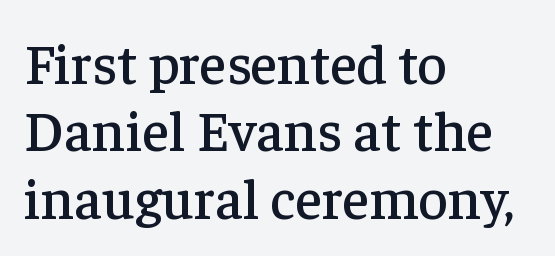
The rendering uses natural spacing where letterforms have individual widths. The strip under each line holds only bare page. Teacher's note: observe the even left margin — that is flush-left alignment. The horizontal fit of the characters is conventional and even. I'd call this a serif setting — the letters wear small feet.
